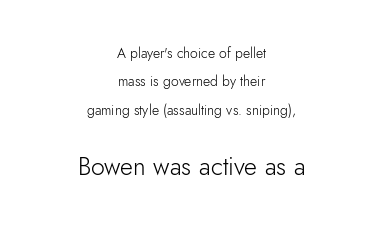
{"italic": "no", "bold": "no", "underline": "no", "align": "center", "line_spacing": "loose", "line_spacing_ratio": 2.02, "letter_spacing": "normal", "letter_spacing_em": 0.0, "larger_block": "second", "size_ratio": 1.79, "glyph_px": 25}
